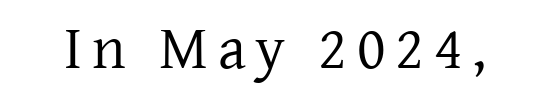
The image shows 61 px regular-weight serif type, upright; set not underlined; low stroke contrast and a medium x-height.
